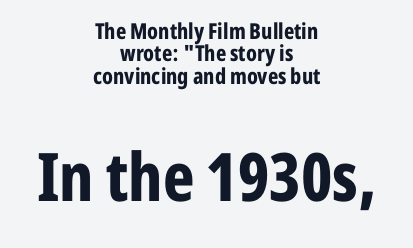
Q: Is the text bold? A: Yes.
Q: Is the text italic (slanted)? A: No, it is upright.
Q: Is the typeface a serif or a sans-serif typeface? A: Sans-serif.
Q: Is the text underlined? A: No.
Q: How is the paragraph aligned? A: Centered.
Q: Is the spacing between letters normal or unusually wide? A: Normal.
Q: Is the spacing between lines tight, normal or loose? A: Tight.
Q: Which block of text is set in a larger size, the first (top) or the second (bottom)? A: The second (bottom) one.
Q: Width (condensed, normal, or wide)? A: Condensed.
Q: Stroke contrast? A: Low.
Q: x-height? A: Medium.
Q: Monospaced? A: No.
